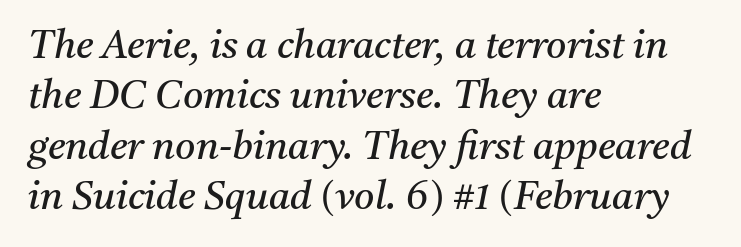
Classification — serif. The zone under the glyphs is completely vacant. The passage shown leans; its letterforms are oblique. A typesetter would call this proportional, since set widths differ per character. Vertical stems look standard width or narrower in stroke. The passage is arranged the way most books set body copy — flush left.
